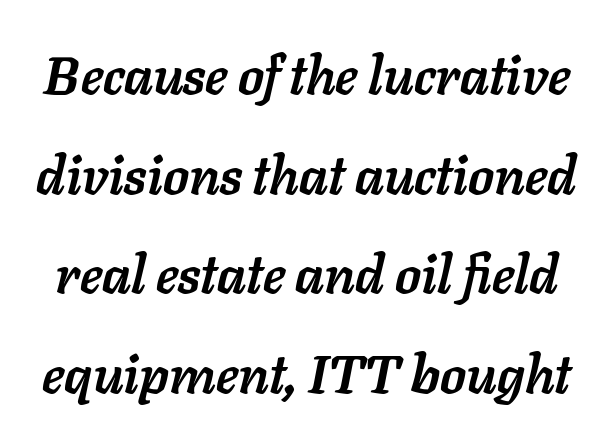
Q: Is the text bold? A: Yes.
Q: Is the text italic (slanted)? A: Yes, it leans right by about 11 degrees.
Q: Is the text underlined? A: No.
Q: Is the spacing between letters normal or unusually wide? A: Normal.
Q: Width (condensed, normal, or wide)? A: Normal.
Q: Stroke contrast? A: Low.
Q: x-height? A: Medium.
Q: Monospaced? A: No.
